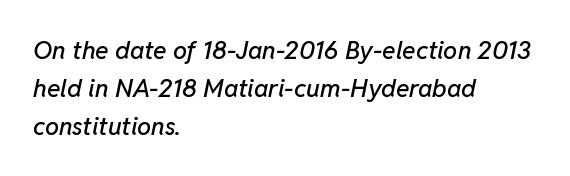
Q: Is the text italic (slanted)? A: Yes, it leans right by about 11 degrees.
Q: Is the text underlined? A: No.
Q: How is the paragraph aligned? A: Left-aligned.
Q: Is the spacing between letters normal or unusually wide? A: Normal.
Q: Is the spacing between lines tight, normal or loose? A: Normal.
